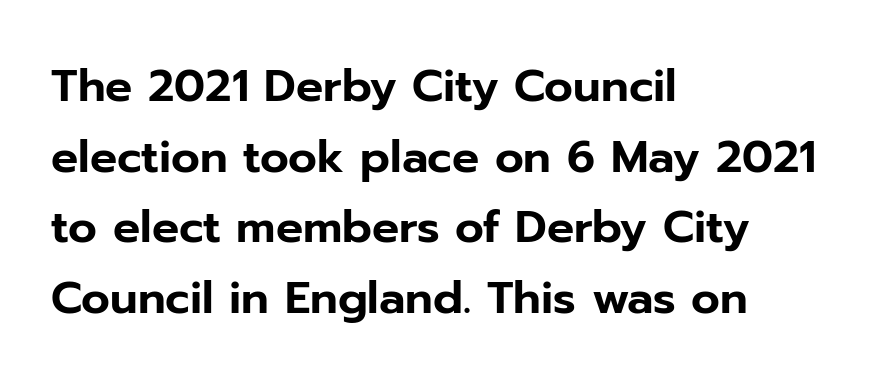
Q: Is the text italic (slanted)? A: No, it is upright.
Q: Is the typeface a serif or a sans-serif typeface? A: Sans-serif.
Q: Is the text underlined? A: No.
Q: How is the paragraph aligned? A: Left-aligned.
Q: Is the spacing between letters normal or unusually wide? A: Normal.
Q: Is the spacing between lines tight, normal or loose? A: Normal.
Q: Width (condensed, normal, or wide)? A: Normal.
Q: Stroke contrast? A: Low.
Q: x-height? A: Medium.
Q: Monospaced? A: No.
